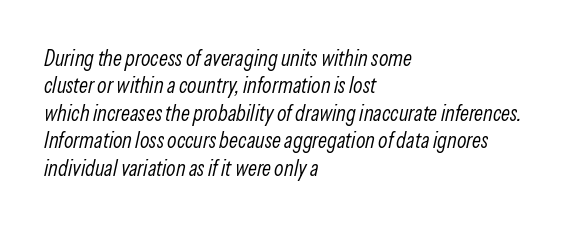
Plain, unruled lines of type. Horizontal alignment here is leftward, the default for most running prose. No chunkiness to these letters — they're not bold. In terms of posture, this sample is oblique. This rendering leaves character spacing at its baseline value. Notice how descenders clear the ascenders below comfortably — that's standard leading.
